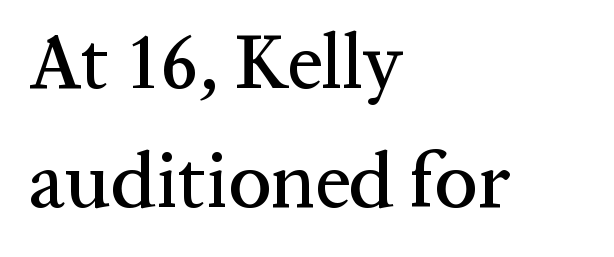
{"serif": "yes", "italic": "no", "width": "normal", "stroke_contrast": "medium", "x_height": "medium", "monospaced": "no", "underline": "no", "align": "left", "line_spacing": "normal", "line_spacing_ratio": 1.53, "letter_spacing": "normal", "letter_spacing_em": 0.0, "glyph_px": 78}
